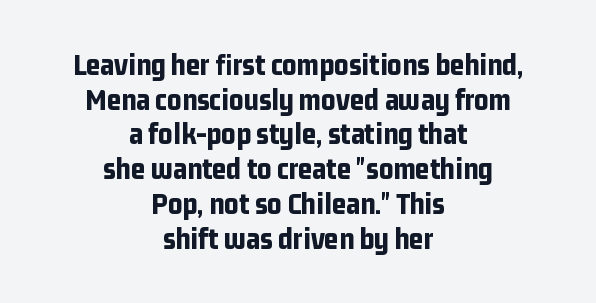
The letterforms sit shoulder to shoulder at normal distance. Students, this is bold: see how much ink each stroke carries. Type without underlining. You can tell it's not italic because the verticals are truly vertical. Is there much room between lines? No — they nearly touch.
